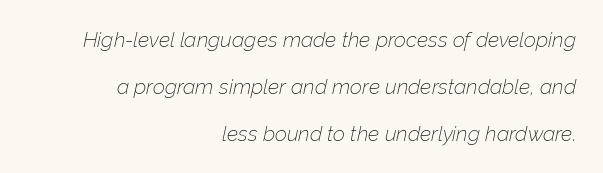
The image shows 21 px text type, italic (leaning right); set right-aligned, loose line spacing (2.23x), normal letter spacing, not underlined.
